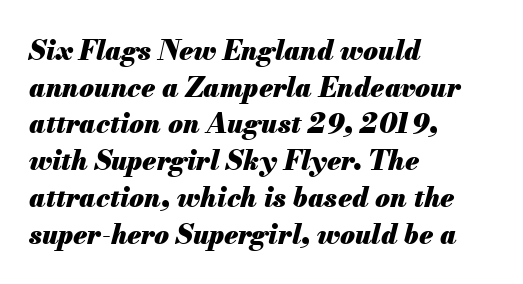
The specimen reads as italic at a glance. The passage shown stacks its lines at a standard gap. Visually the block forms a straight wall on the left and a jagged coastline on the right. Its strokes are broad and dark, the hallmark of bold type. The foot of each line stays bare and open.
